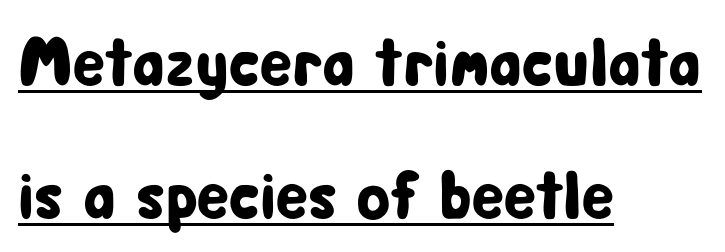
The typesetter has applied underlining to the passage shown. Every character sits straight up, as roman type does. What kind of face is this? One without serifs — a sans. The face used here is proportionally spaced, like ordinary book or web type.
